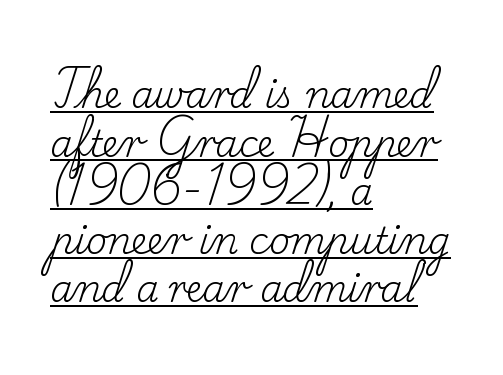
The image shows 36 px regular-weight serif type; set left-aligned, normal line spacing (1.35x), normal letter spacing, underlined; low stroke contrast and a small x-height.
